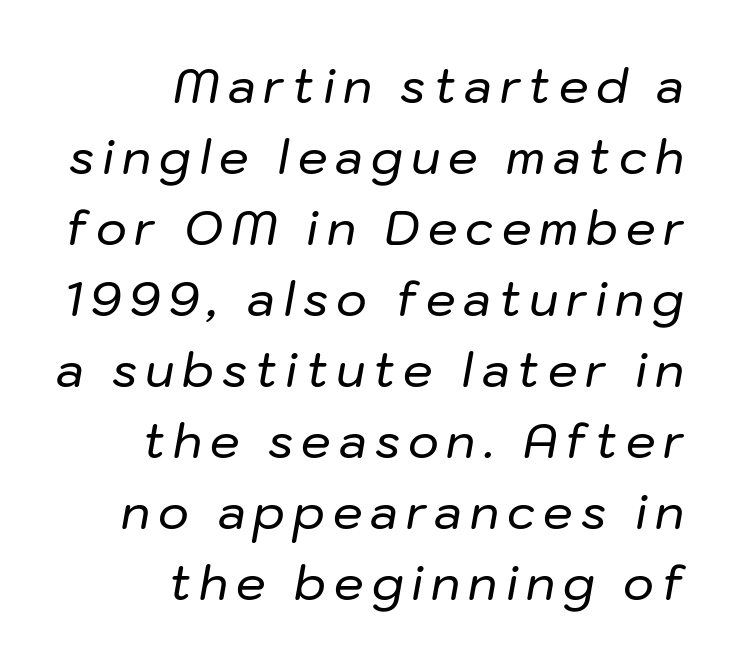
Rendered with sloped, italic letterforms. The lines sit at an ordinary, default distance from one another. Words float on clear page, feet unadorned. These lines are rendered in a variable-pitch font. Leftover space on each line is placed entirely before the opening word.
